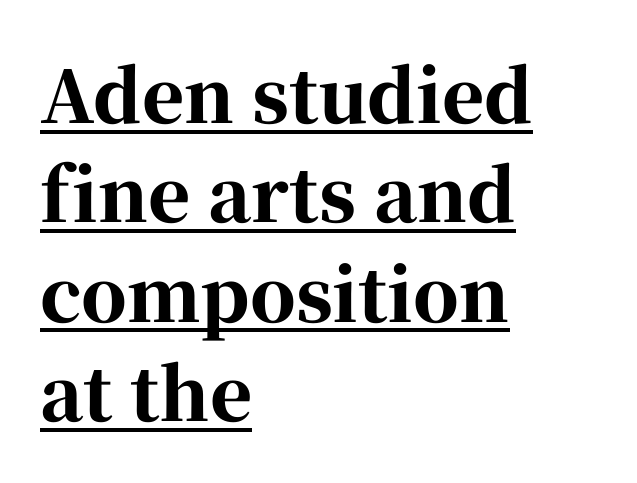
{"serif": "yes", "italic": "no", "bold": "yes", "weight": "bold", "width": "normal", "stroke_contrast": "high", "x_height": "medium", "monospaced": "no", "underline": "yes", "align": "left", "line_spacing": "normal", "line_spacing_ratio": 1.38, "letter_spacing": "normal", "letter_spacing_em": 0.0, "glyph_px": 72}
